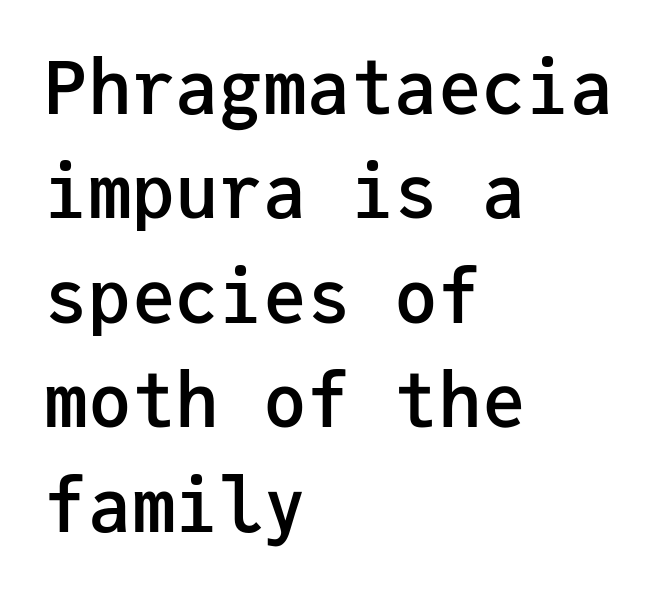
Q: Is the text bold? A: Semi-bold.
Q: Is the text italic (slanted)? A: No, it is upright.
Q: Is the typeface a serif or a sans-serif typeface? A: Sans-serif.
Q: Is the text underlined? A: No.
Q: How is the paragraph aligned? A: Left-aligned.
Q: Is the spacing between letters normal or unusually wide? A: Normal.
Q: Is the spacing between lines tight, normal or loose? A: Normal.
Q: Width (condensed, normal, or wide)? A: Normal.
Q: Stroke contrast? A: Low.
Q: x-height? A: Medium.
Q: Monospaced? A: Yes.
